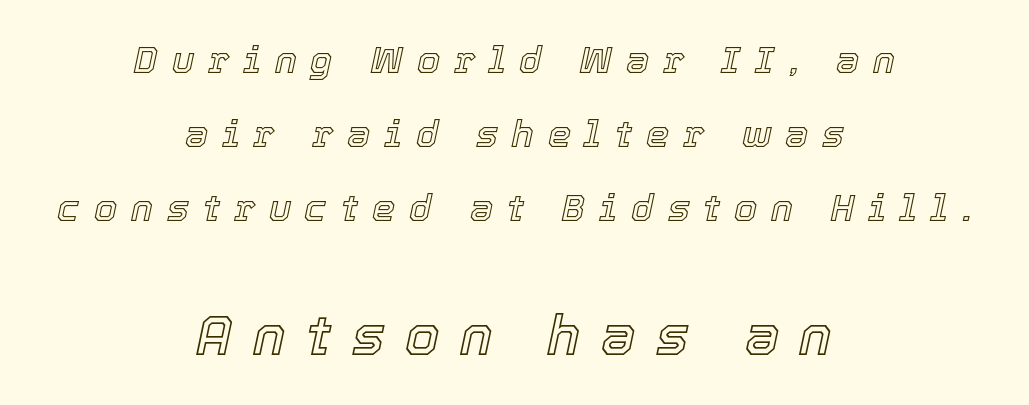
Q: Is the text italic (slanted)? A: Yes, it leans right by about 12 degrees.
Q: Is the text underlined? A: No.
Q: How is the paragraph aligned? A: Centered.
Q: Is the spacing between letters normal or unusually wide? A: Unusually wide.
Q: Is the spacing between lines tight, normal or loose? A: Loose.
Q: Which block of text is set in a larger size, the first (top) or the second (bottom)? A: The second (bottom) one.
Q: Width (condensed, normal, or wide)? A: Normal.
Q: x-height? A: Medium.
Q: Monospaced? A: No.
